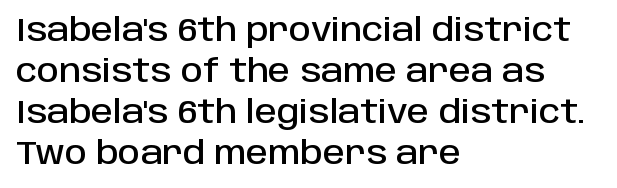
{"serif": "no", "italic": "no", "width": "normal", "stroke_contrast": "low", "x_height": "large", "monospaced": "no", "underline": "no", "align": "left", "line_spacing": "normal", "line_spacing_ratio": 1.32, "letter_spacing": "normal", "letter_spacing_em": 0.0, "glyph_px": 31}
